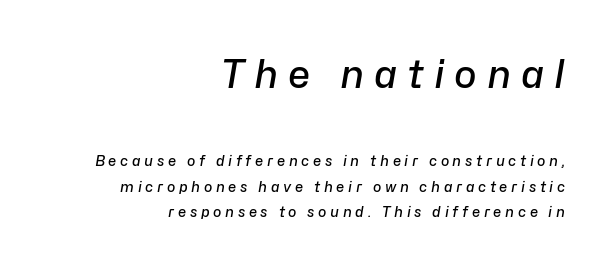
Q: Is the text bold? A: Semi-bold.
Q: Is the text italic (slanted)? A: Yes, it leans right by about 10 degrees.
Q: Is the text underlined? A: No.
Q: How is the paragraph aligned? A: Right-aligned.
Q: Is the spacing between letters normal or unusually wide? A: Unusually wide.
Q: Which block of text is set in a larger size, the first (top) or the second (bottom)? A: The first (top) one.
Q: Width (condensed, normal, or wide)? A: Normal.
Q: Stroke contrast? A: Low.
Q: x-height? A: Medium.
Q: Monospaced? A: No.
